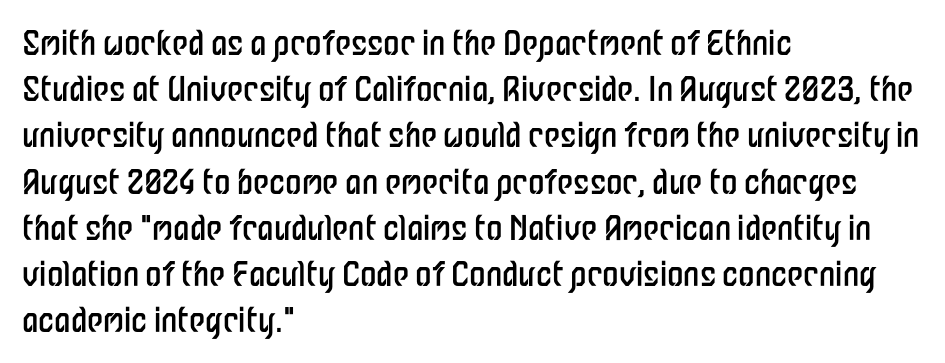
{"serif": "no", "italic": "no", "bold": "no", "weight": "regular", "width": "condensed", "stroke_contrast": "low", "x_height": "medium", "monospaced": "no", "underline": "no", "align": "left", "line_spacing": "normal", "line_spacing_ratio": 1.4, "letter_spacing": "normal", "letter_spacing_em": 0.0, "glyph_px": 33}
